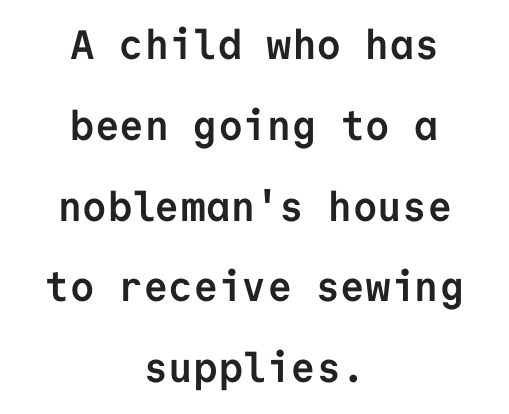
The image shows 41 px semibold sans-serif type, upright, monospaced; set centered, loose line spacing (1.97x), normal letter spacing, not underlined; low stroke contrast and a medium x-height.
